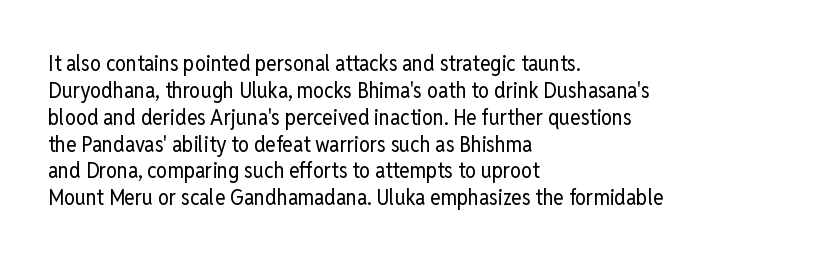
The image shows 22 px text type, upright; set left-aligned, line spacing 1.22x, normal letter spacing, not underlined.
